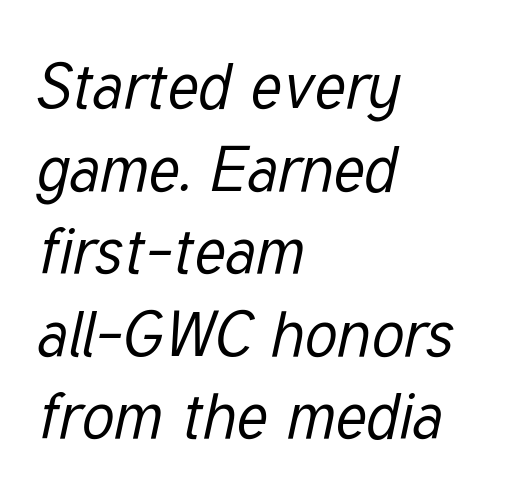
Here the designer chose a conventional face with non-uniform glyph widths. The area under the type is left untouched. The axis of the letterforms is tilted away from vertical. No chunkiness to these letters — they're not bold. What's the leading like? Ordinary, nothing unusual.
